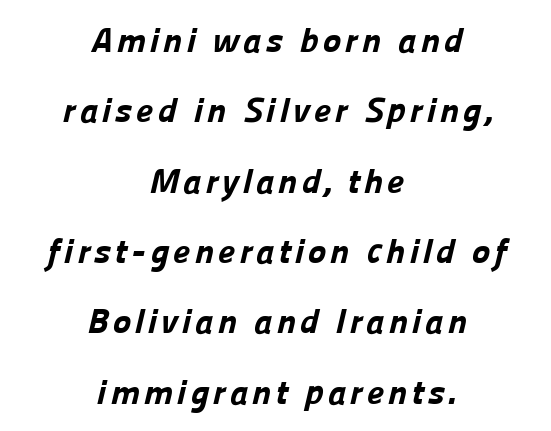
The image shows 35 px bold sans-serif type; set centered, loose line spacing (2.01x), not underlined; low stroke contrast and a medium x-height.
